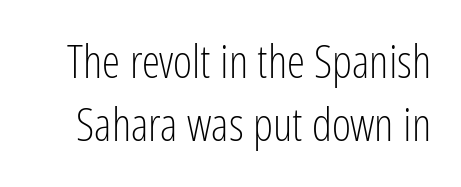
{"serif": "no", "italic": "no", "bold": "no", "weight": "light", "width": "condensed", "stroke_contrast": "low", "x_height": "medium", "monospaced": "no", "underline": "no", "line_spacing": "normal", "line_spacing_ratio": 1.36, "letter_spacing": "normal", "letter_spacing_em": 0.0, "glyph_px": 46}
